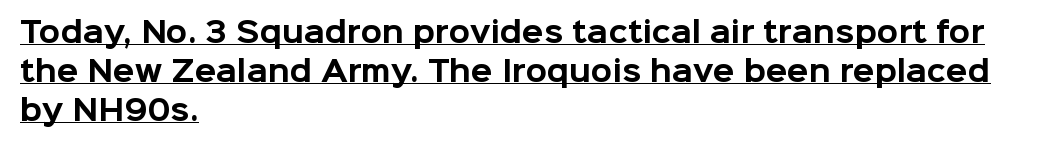
The image shows 28 px bold sans-serif type, upright; set left-aligned, normal line spacing (1.39x), normal letter spacing, underlined; low stroke contrast and a medium x-height.
